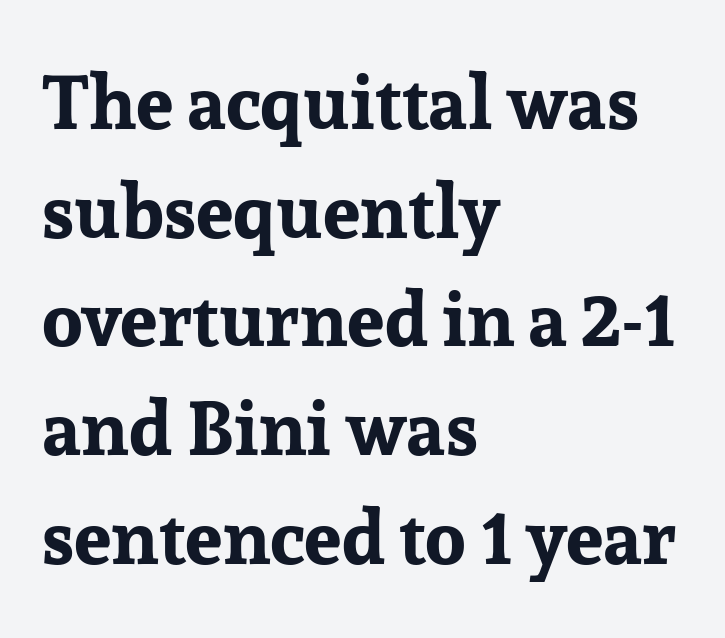
Spacing verdict: proportional, widths tailored to each character. A bare baseline throughout the passage. The rendering uses a moderate line-height, typical for paragraphs. Posture: vertical. These lines carry a lot of weight — the face is fully bold. If you drew a ruler down the left edge, every line would touch it.
